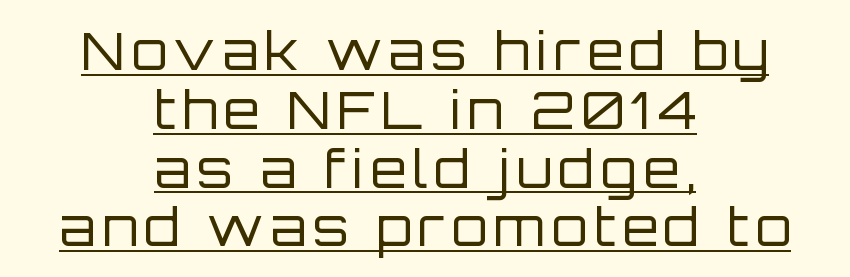
Does the leading feel generous? Not at all — it's pinched. Line starts and ends both wander, symmetrically. When letters stand straight like this, we call the style roman or upright. No chunkiness to these letters — they're not bold. This rendering features underlined lettering.
